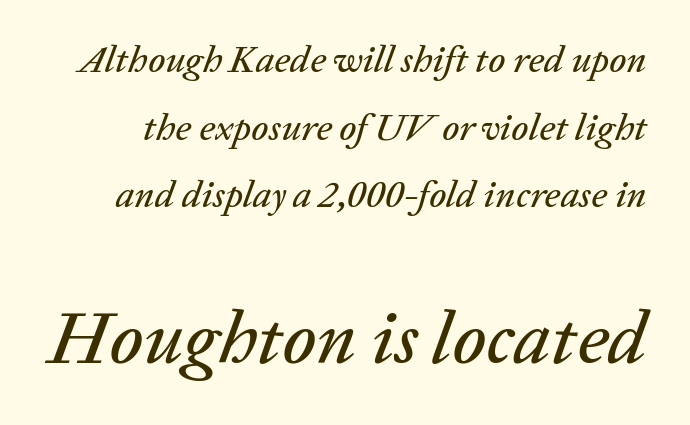
{"italic": "yes", "lean": "right", "slant_degrees": 20, "width": "normal", "stroke_contrast": "low", "x_height": "medium", "monospaced": "no", "underline": "no", "line_spacing_ratio": 1.78, "letter_spacing": "normal", "letter_spacing_em": 0.0, "larger_block": "second", "size_ratio": 1.97, "glyph_px": 75}
